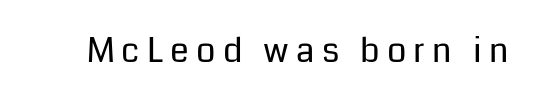
You could not count columns in this text — the font is proportionally spaced. Anything drawn beneath the words? Only blank space. The font's upright variant was chosen for this text. Heft: none added — not bold.
